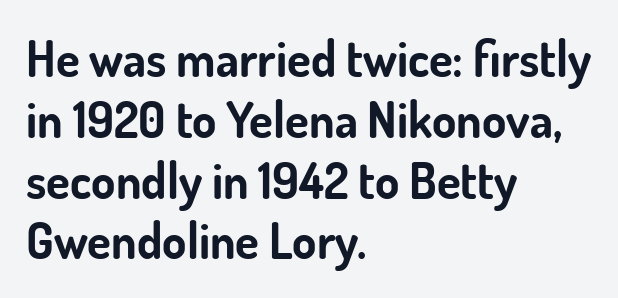
The image shows 49 px bold sans-serif type, upright; set left-aligned, line spacing 1.24x, normal letter spacing, not underlined; low stroke contrast and a small x-height.
